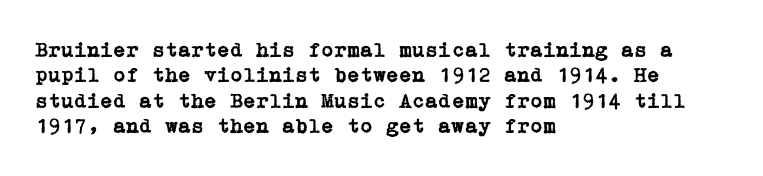
Q: Is the text italic (slanted)? A: No, it is upright.
Q: Is the text underlined? A: No.
Q: How is the paragraph aligned? A: Left-aligned.
Q: Is the spacing between letters normal or unusually wide? A: Normal.
